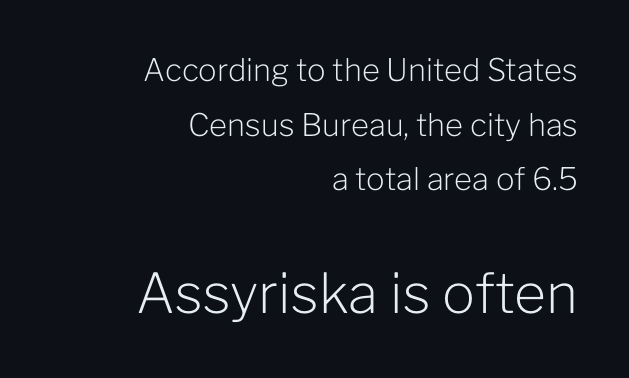
{"serif": "no", "italic": "no", "bold": "no", "weight": "light", "width": "normal", "stroke_contrast": "low", "x_height": "medium", "monospaced": "no", "underline": "no", "align": "right", "line_spacing_ratio": 1.76, "letter_spacing": "normal", "letter_spacing_em": 0.0, "larger_block": "second", "size_ratio": 1.77, "glyph_px": 55}
